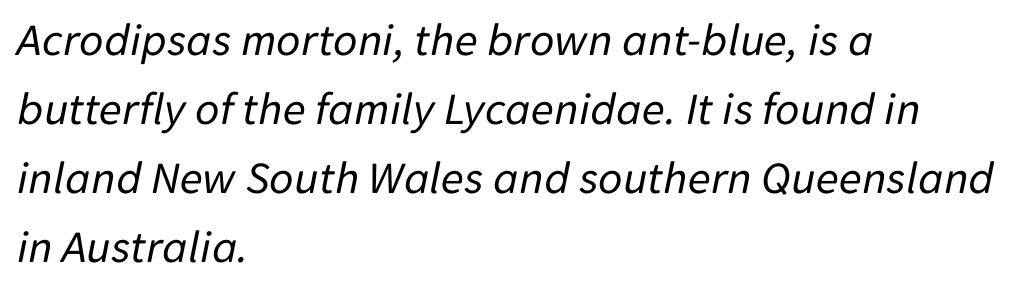
Q: Is the text bold? A: No.
Q: Is the text italic (slanted)? A: Yes, it leans right by about 11 degrees.
Q: Is the text underlined? A: No.
Q: How is the paragraph aligned? A: Left-aligned.
Q: Is the spacing between letters normal or unusually wide? A: Normal.
Q: Is the spacing between lines tight, normal or loose? A: Normal.
Q: Width (condensed, normal, or wide)? A: Normal.
Q: Stroke contrast? A: Low.
Q: x-height? A: Medium.
Q: Monospaced? A: No.
